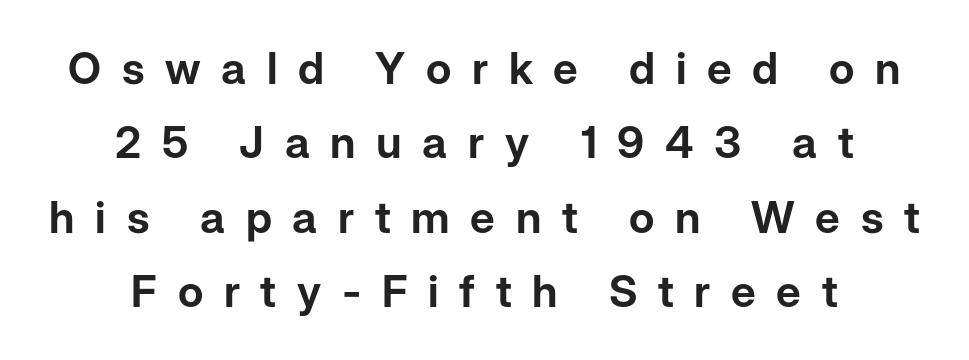
{"serif": "no", "italic": "no", "width": "normal", "stroke_contrast": "low", "x_height": "medium", "monospaced": "no", "underline": "no", "align": "center", "line_spacing": "normal", "line_spacing_ratio": 1.69, "letter_spacing": "wide", "letter_spacing_em": 0.47, "glyph_px": 44}
